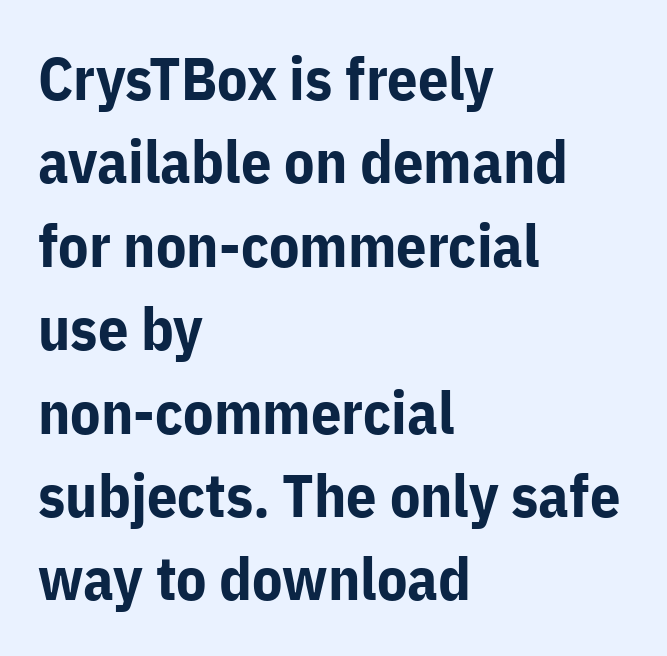
{"serif": "no", "italic": "no", "bold": "yes", "weight": "bold", "width": "normal", "stroke_contrast": "low", "x_height": "medium", "monospaced": "no", "underline": "no", "align": "left", "line_spacing": "normal", "line_spacing_ratio": 1.39, "letter_spacing": "normal", "letter_spacing_em": 0.0, "glyph_px": 60}
